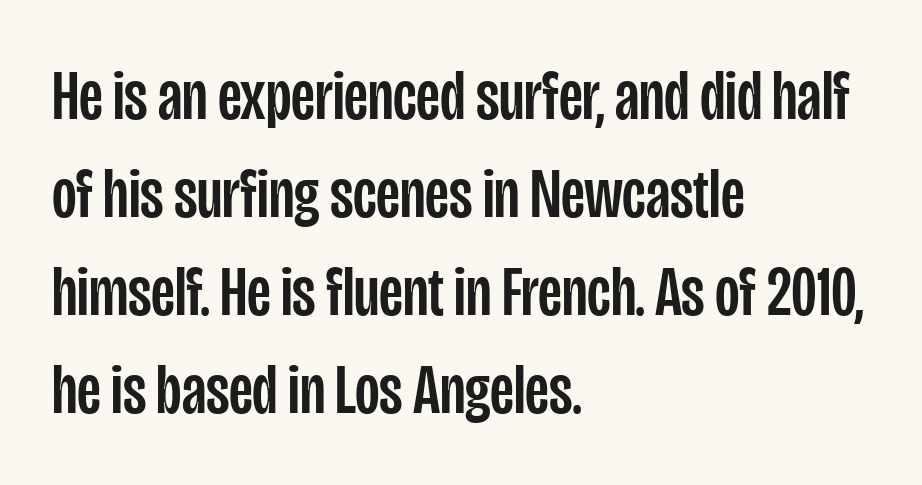
{"serif": "no", "italic": "no", "width": "condensed", "stroke_contrast": "low", "x_height": "large", "monospaced": "no", "underline": "no", "align": "left", "line_spacing": "normal", "line_spacing_ratio": 1.38, "letter_spacing": "normal", "letter_spacing_em": 0.0, "glyph_px": 71}
